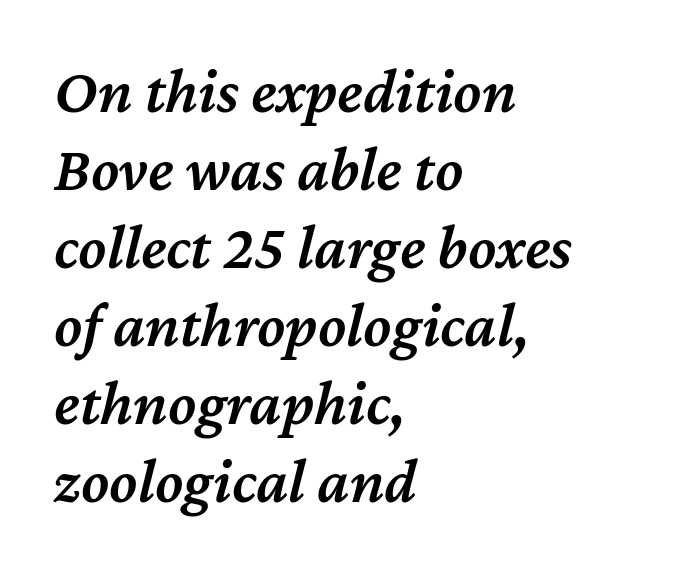
A typesetter would call this proportional, since set widths differ per character. Where is the straight margin? On the left. Glance below the letters and you will spot only blank space. The tracking reads as untouched default to a designer's eye. Heft: intermediate — a semibold.
